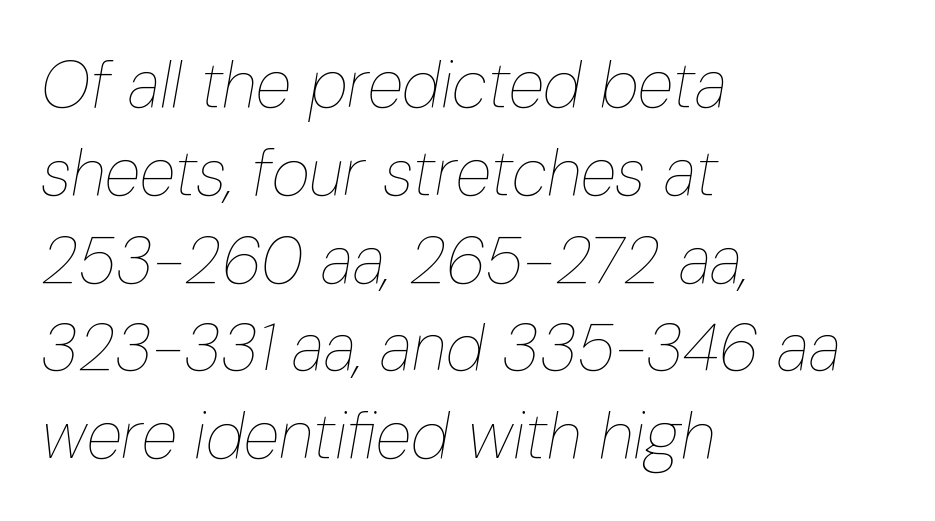
The image shows 66 px thin, condensed type, italic (leaning right); set left-aligned, normal line spacing (1.33x), normal letter spacing, not underlined; low stroke contrast and a medium x-height.
